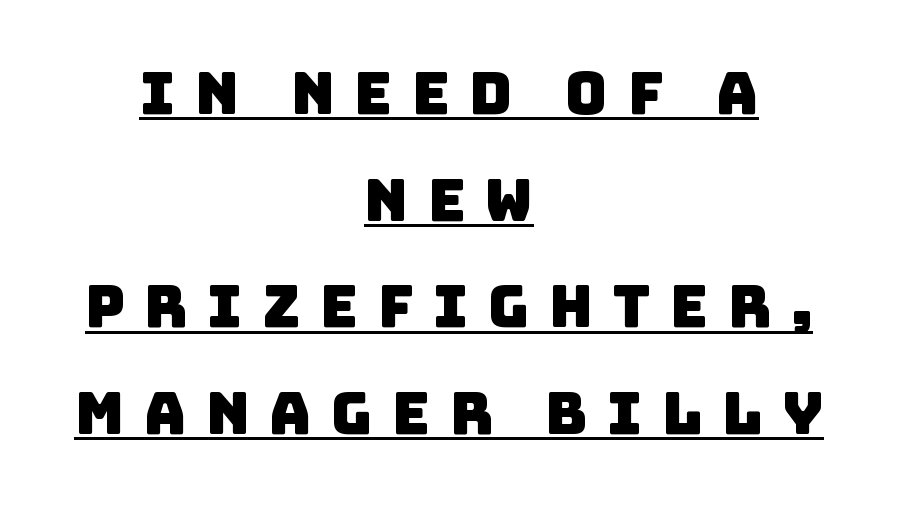
{"serif": "no", "width": "normal", "stroke_contrast": "low", "x_height": "large", "monospaced": "no", "underline": "yes", "align": "center", "line_spacing_ratio": 1.84, "letter_spacing": "wide", "letter_spacing_em": 0.34, "glyph_px": 58}
